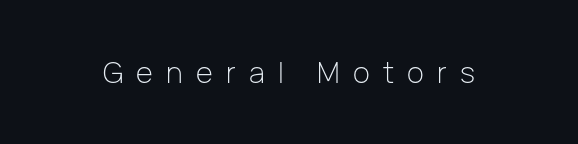
The rendering uses natural spacing where letterforms have individual widths. What kind of face is this? One without serifs — a sans. The string is rendered with underlining switched off. Stems here are at most as thick as an everyday book face.
